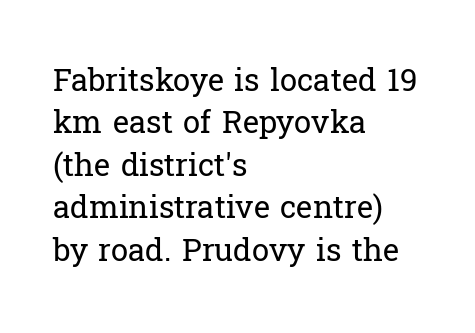
{"serif": "yes", "italic": "no", "bold": "no", "weight": "regular", "width": "normal", "stroke_contrast": "low", "x_height": "medium", "monospaced": "no", "underline": "no", "align": "left", "line_spacing": "normal", "line_spacing_ratio": 1.37, "letter_spacing": "normal", "letter_spacing_em": 0.0, "glyph_px": 31}
